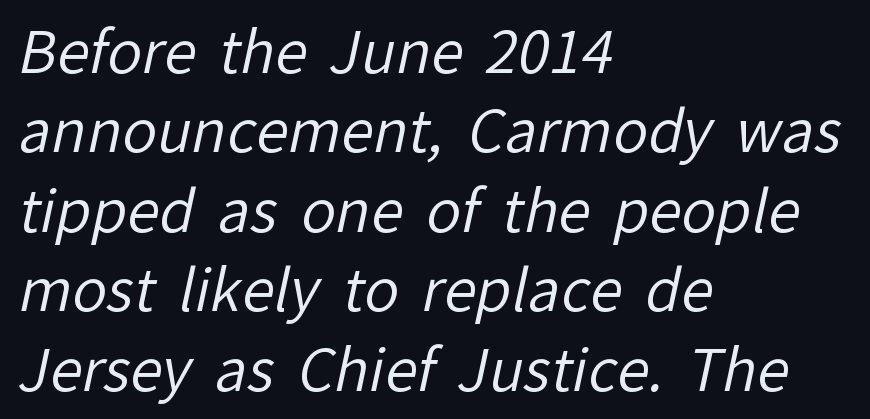
{"serif": "no", "bold": "no", "weight": "regular", "width": "normal", "stroke_contrast": "low", "x_height": "medium", "monospaced": "no", "underline": "no", "align": "left", "line_spacing": "normal", "line_spacing_ratio": 1.37, "letter_spacing": "normal", "letter_spacing_em": 0.0, "glyph_px": 58}
